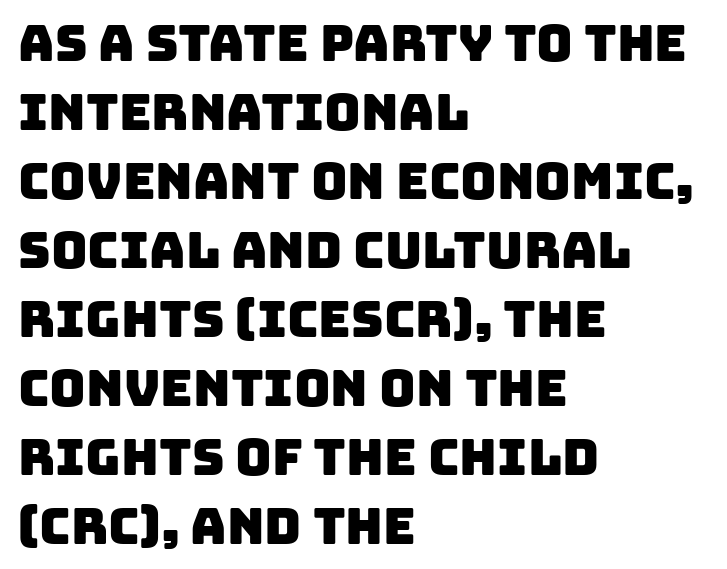
The image shows 50 px sans-serif type; set left-aligned, normal line spacing (1.38x), normal letter spacing, not underlined; low stroke contrast and a large x-height.
